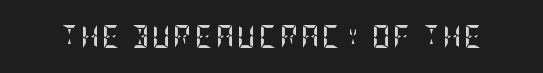
The words here are not underlined. Ascenders rise straight up at ninety degrees. What weight is shown? A full bold with thick strokes.
